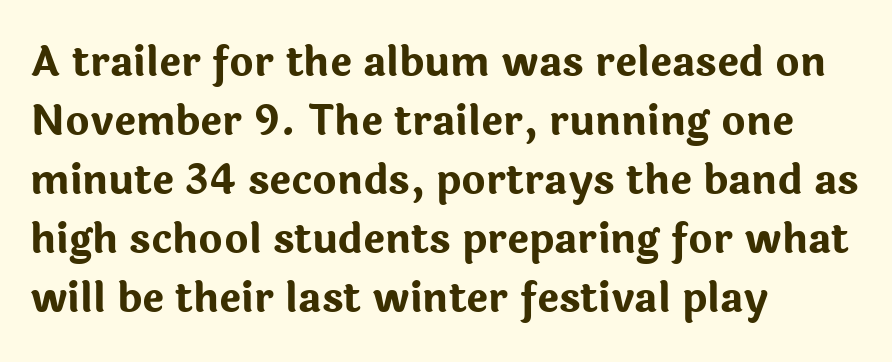
Q: Is the text bold? A: Yes.
Q: Is the text italic (slanted)? A: No, it is upright.
Q: Is the typeface a serif or a sans-serif typeface? A: Sans-serif.
Q: Is the text underlined? A: No.
Q: How is the paragraph aligned? A: Left-aligned.
Q: Is the spacing between letters normal or unusually wide? A: Normal.
Q: Is the spacing between lines tight, normal or loose? A: Normal.
Q: Width (condensed, normal, or wide)? A: Normal.
Q: Stroke contrast? A: Low.
Q: x-height? A: Medium.
Q: Monospaced? A: No.
